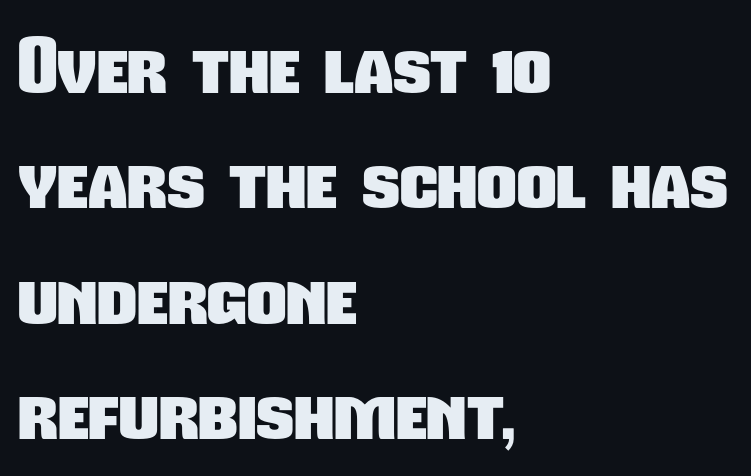
The image shows 77 px heavy, condensed sans-serif type; set left-aligned, normal line spacing (1.5x), normal letter spacing, not underlined; low stroke contrast and a medium x-height.
